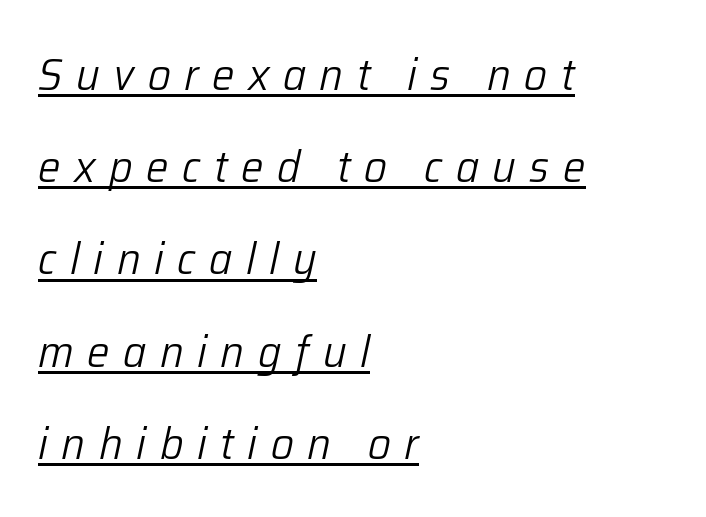
Each letter keeps its own natural width here, so spacing adapts to shape. The typeface has the unassuming heft of standard copy or less. Honestly, the letter spacing is so wide it's the main thing you notice. A baseline rule has been typeset under these characters. Notice the wide empty band between every row — that's loose leading.
